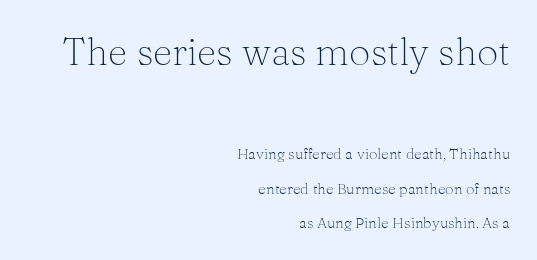
Top chunk: large. Bottom chunk: small. Leading is clearly above the norm, producing a sparse column. The type sits square on the baseline with zero lean. Characters follow at the spacing the type designer built in. The type family on display is of the serif kind.
